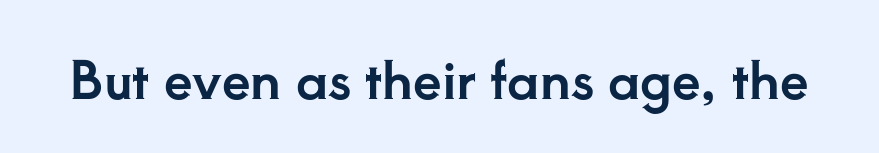
{"serif": "yes", "italic": "no", "width": "normal", "stroke_contrast": "low", "x_height": "small", "monospaced": "no", "underline": "no", "letter_spacing": "normal", "letter_spacing_em": 0.0, "glyph_px": 51}
